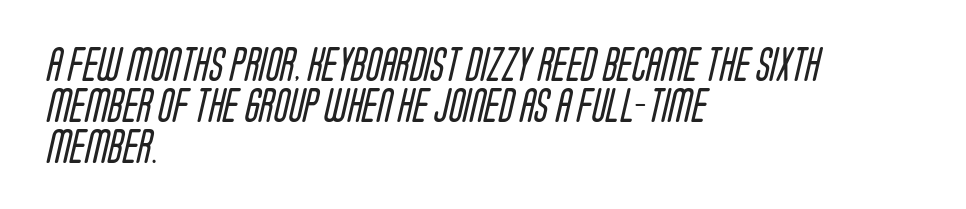
Q: Is the text bold? A: No.
Q: Is the typeface a serif or a sans-serif typeface? A: Sans-serif.
Q: Is the text underlined? A: No.
Q: How is the paragraph aligned? A: Left-aligned.
Q: Is the spacing between letters normal or unusually wide? A: Normal.
Q: Width (condensed, normal, or wide)? A: Condensed.
Q: Stroke contrast? A: Low.
Q: x-height? A: Large.
Q: Monospaced? A: No.
